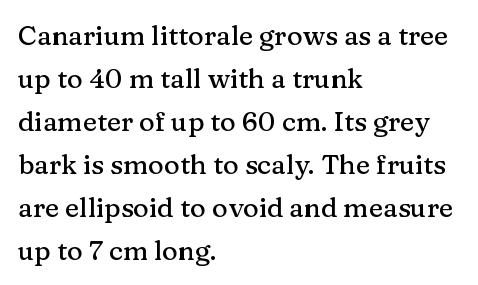
Notice how descenders clear the ascenders below comfortably — that's standard leading. Rendered with straight, roman letterforms. These lines keep a tight, regular rhythm from letter to letter. Only glyphs here, with clear space below each row. Line beginnings align vertically; line endings do not.
